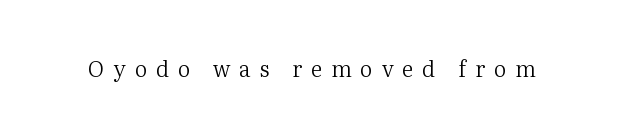
Q: Is the text bold? A: No.
Q: Is the text italic (slanted)? A: No, it is upright.
Q: Is the text underlined? A: No.
Q: Is the spacing between letters normal or unusually wide? A: Unusually wide.
